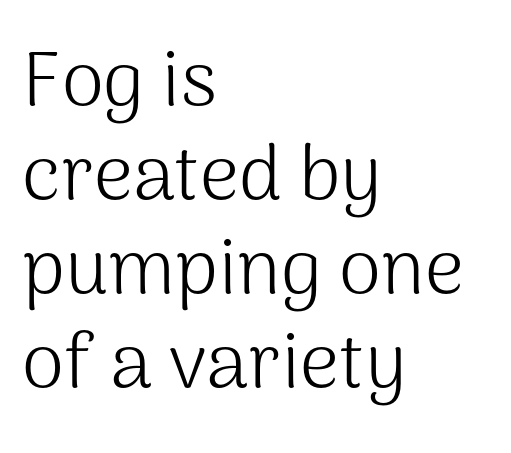
Q: Is the text bold? A: No.
Q: Is the text italic (slanted)? A: No, it is upright.
Q: Is the typeface a serif or a sans-serif typeface? A: Sans-serif.
Q: Is the text underlined? A: No.
Q: How is the paragraph aligned? A: Left-aligned.
Q: Is the spacing between letters normal or unusually wide? A: Normal.
Q: Width (condensed, normal, or wide)? A: Normal.
Q: Stroke contrast? A: Medium.
Q: x-height? A: Medium.
Q: Monospaced? A: No.
